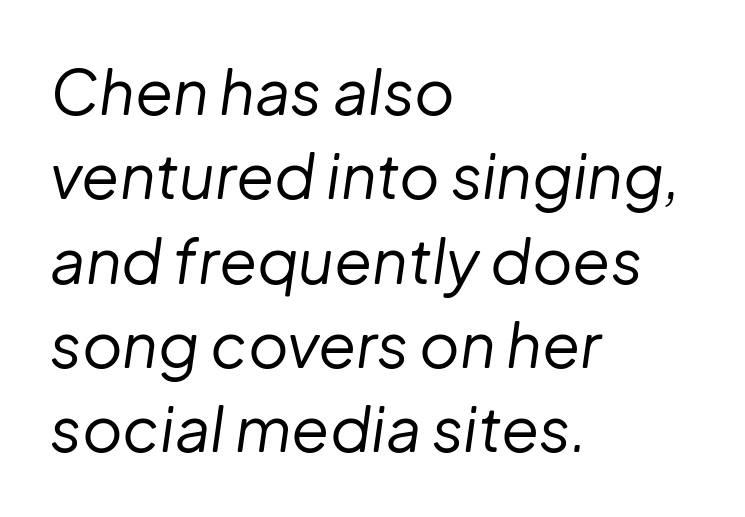
The image shows 62 px regular-weight type, italic (leaning right); set left-aligned, normal line spacing (1.36x), normal letter spacing, not underlined; low stroke contrast and a medium x-height.
